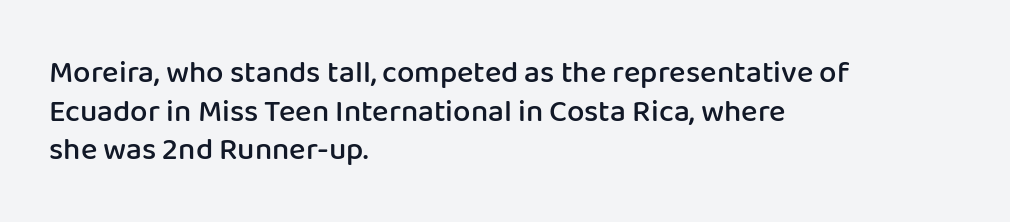
The type is set solid horizontally, with unmodified tracking. The gap between lines stays unmarked. Interline gaps are of average width in this sample. Tall strokes in this sample are plumb rather than angled. Teacher's note: observe the even left margin — that is flush-left alignment. Spacing verdict: proportional, widths tailored to each character.
